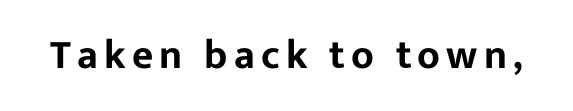
Q: Is the text italic (slanted)? A: No, it is upright.
Q: Is the typeface a serif or a sans-serif typeface? A: Sans-serif.
Q: Is the text underlined? A: No.
Q: Width (condensed, normal, or wide)? A: Normal.
Q: Stroke contrast? A: Low.
Q: x-height? A: Medium.
Q: Monospaced? A: No.
